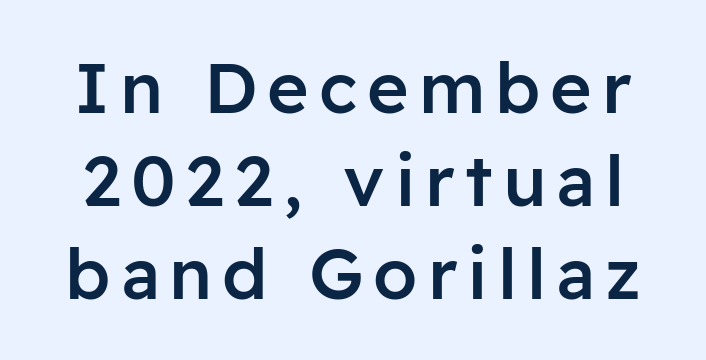
{"serif": "no", "italic": "no", "bold": "semi", "weight": "semibold", "width": "normal", "stroke_contrast": "low", "x_height": "medium", "monospaced": "no", "underline": "no", "line_spacing": "normal", "line_spacing_ratio": 1.31, "glyph_px": 71}
